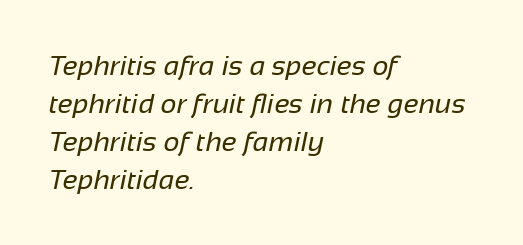
The image shows 28 px regular-weight sans-serif type; set left-aligned, normal line spacing (1.36x), normal letter spacing, not underlined; low stroke contrast and a medium x-height.
